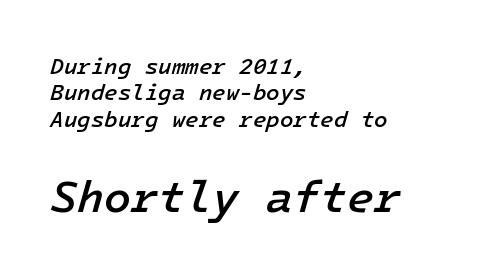
Q: Is the text bold? A: Semi-bold.
Q: Is the text italic (slanted)? A: Yes, it leans right by about 16 degrees.
Q: Is the text underlined? A: No.
Q: How is the paragraph aligned? A: Left-aligned.
Q: Is the spacing between letters normal or unusually wide? A: Normal.
Q: Which block of text is set in a larger size, the first (top) or the second (bottom)? A: The second (bottom) one.
Q: Width (condensed, normal, or wide)? A: Normal.
Q: Stroke contrast? A: Low.
Q: x-height? A: Medium.
